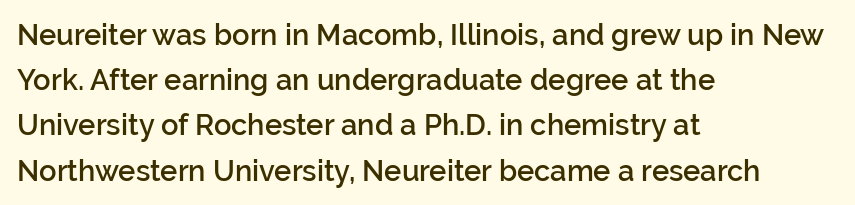
Q: Is the text bold? A: Semi-bold.
Q: Is the text italic (slanted)? A: No, it is upright.
Q: Is the typeface a serif or a sans-serif typeface? A: Sans-serif.
Q: Is the text underlined? A: No.
Q: How is the paragraph aligned? A: Left-aligned.
Q: Is the spacing between letters normal or unusually wide? A: Normal.
Q: Is the spacing between lines tight, normal or loose? A: Normal.
Q: Width (condensed, normal, or wide)? A: Normal.
Q: Stroke contrast? A: Low.
Q: x-height? A: Medium.
Q: Monospaced? A: No.
